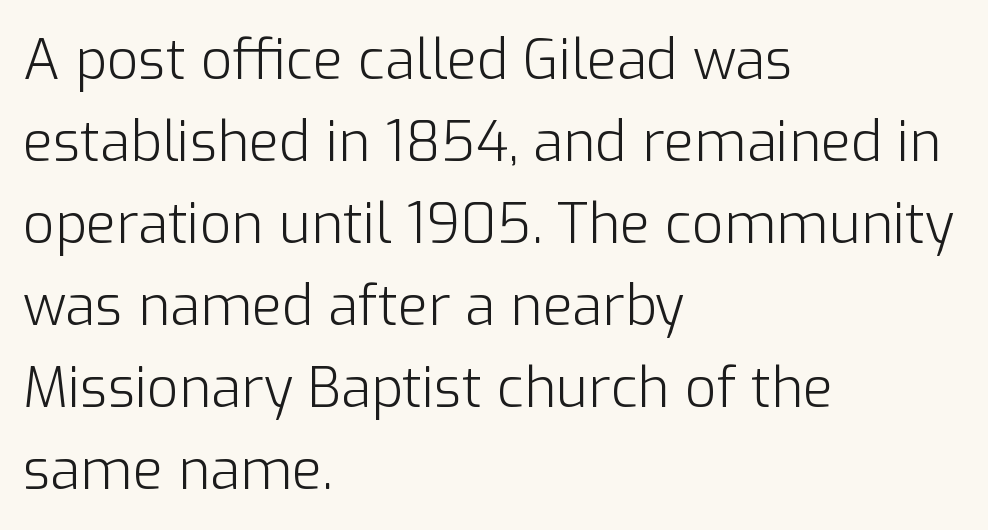
Q: Is the text bold? A: No.
Q: Is the text italic (slanted)? A: No, it is upright.
Q: Is the typeface a serif or a sans-serif typeface? A: Sans-serif.
Q: Is the text underlined? A: No.
Q: How is the paragraph aligned? A: Left-aligned.
Q: Is the spacing between letters normal or unusually wide? A: Normal.
Q: Is the spacing between lines tight, normal or loose? A: Normal.
Q: Width (condensed, normal, or wide)? A: Normal.
Q: Stroke contrast? A: Low.
Q: x-height? A: Medium.
Q: Monospaced? A: No.
